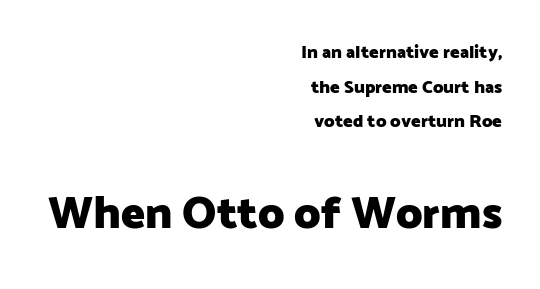
{"serif": "no", "italic": "no", "bold": "yes", "weight": "heavy", "width": "normal", "stroke_contrast": "low", "x_height": "medium", "monospaced": "no", "underline": "no", "align": "right", "line_spacing": "loose", "line_spacing_ratio": 1.92, "letter_spacing": "normal", "letter_spacing_em": 0.0, "larger_block": "second", "size_ratio": 2.5, "glyph_px": 45}
